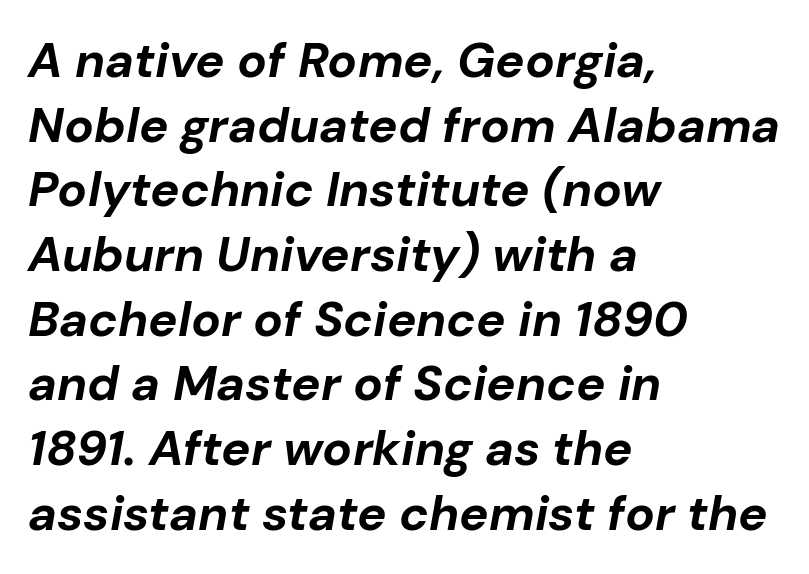
Q: Is the text bold? A: Yes.
Q: Is the text italic (slanted)? A: Yes, it leans right by about 10 degrees.
Q: Is the text underlined? A: No.
Q: How is the paragraph aligned? A: Left-aligned.
Q: Is the spacing between letters normal or unusually wide? A: Normal.
Q: Is the spacing between lines tight, normal or loose? A: Normal.
Q: Width (condensed, normal, or wide)? A: Normal.
Q: Stroke contrast? A: Low.
Q: x-height? A: Medium.
Q: Monospaced? A: No.
